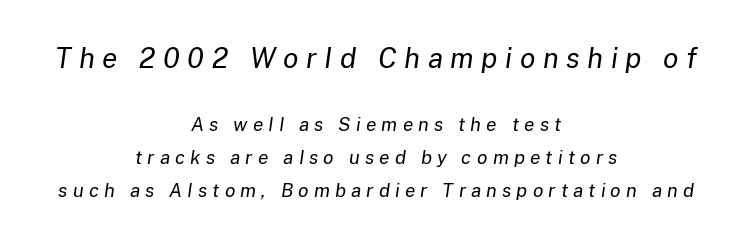
The image shows 28 px regular-weight type, italic (leaning right); set centered, line spacing 1.73x, unusually wide letter spacing (+0.27 em), not underlined; the first (top) block is 1.47x larger; low stroke contrast and a medium x-height.
